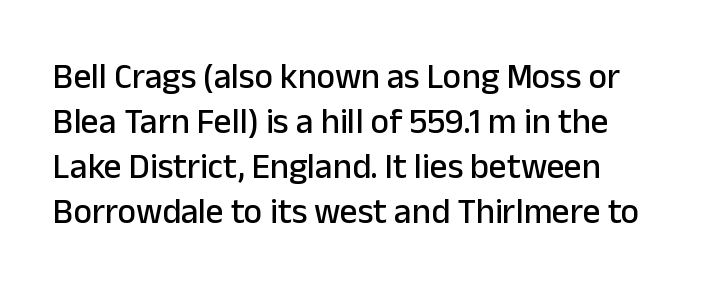
The image shows 35 px sans-serif type, upright; set left-aligned, normal line spacing (1.29x), normal letter spacing, not underlined; low stroke contrast and a medium x-height.
